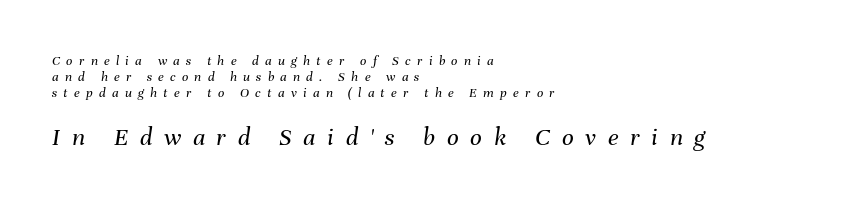
Q: Is the text bold? A: No.
Q: Is the text italic (slanted)? A: Yes, it leans right by about 8 degrees.
Q: Is the text underlined? A: No.
Q: How is the paragraph aligned? A: Left-aligned.
Q: Is the spacing between letters normal or unusually wide? A: Unusually wide.
Q: Which block of text is set in a larger size, the first (top) or the second (bottom)? A: The second (bottom) one.
